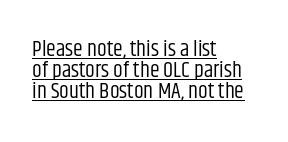
The image shows 22 px text type, upright; set left-aligned, tight line spacing (0.96x), normal letter spacing, underlined.
